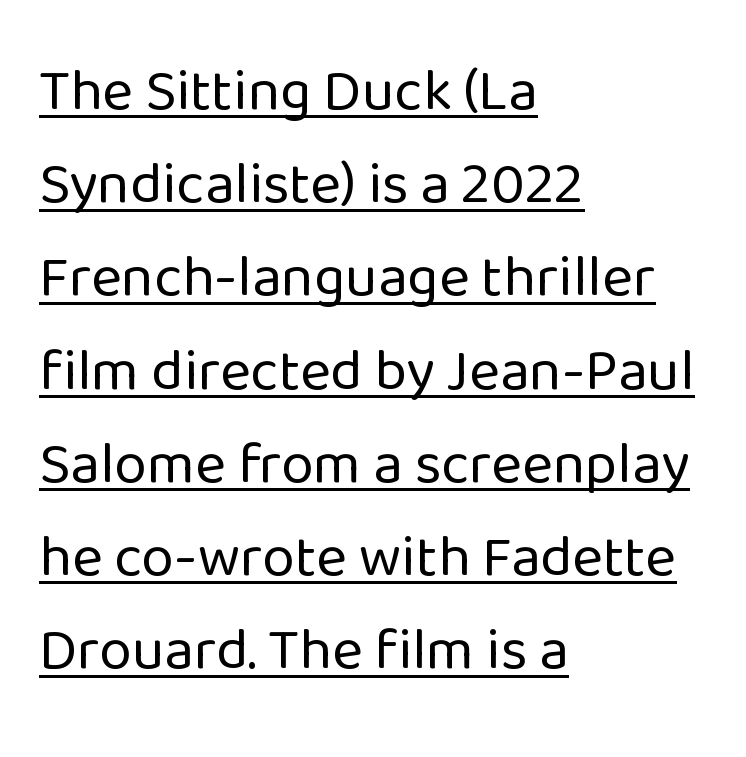
The image shows 59 px regular-weight sans-serif type, upright; set left-aligned, normal line spacing (1.58x), normal letter spacing, underlined; low stroke contrast and a medium x-height.
